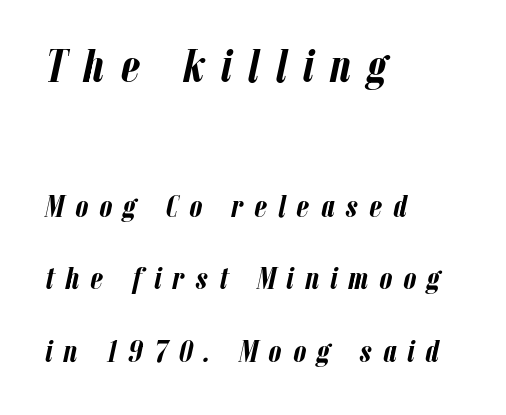
Q: Is the text bold? A: Yes.
Q: Is the text italic (slanted)? A: Yes, it leans right by about 12 degrees.
Q: Is the text underlined? A: No.
Q: How is the paragraph aligned? A: Left-aligned.
Q: Is the spacing between letters normal or unusually wide? A: Unusually wide.
Q: Is the spacing between lines tight, normal or loose? A: Loose.
Q: Which block of text is set in a larger size, the first (top) or the second (bottom)? A: The first (top) one.
Q: Width (condensed, normal, or wide)? A: Condensed.
Q: Stroke contrast? A: Low.
Q: x-height? A: Medium.
Q: Monospaced? A: No.
